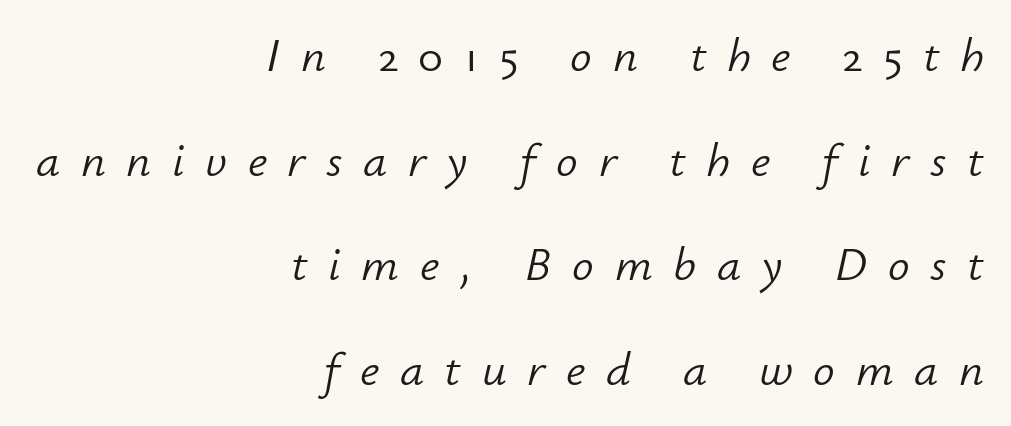
The passage shown leans; its letterforms are oblique. The letters look calm and open, with moderate or lighter stems. This sample has the flowing, uneven cadence of proportional lettering. The type is letterspaced generously, with wide tracking.
